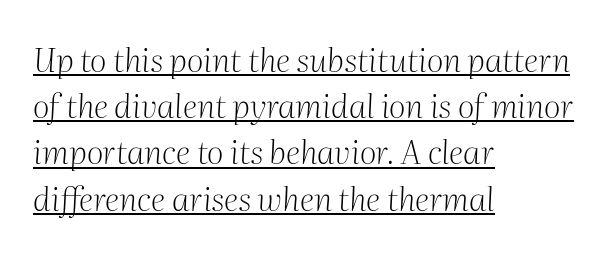
The image shows 33 px light serif type, italic (leaning right); set left-aligned, normal line spacing (1.4x), normal letter spacing, underlined; medium stroke contrast and a medium x-height.
